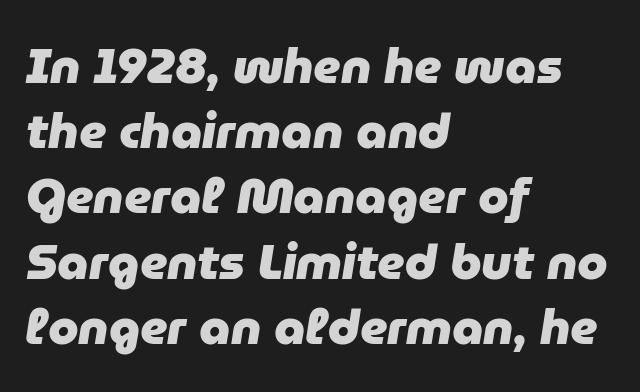
You can tell it's italic because the verticals aren't actually vertical. A clean baseline with only descenders dipping below it. This rendering uses left alignment, leaving the right contour irregular. Proportional: the letters do not fall into vertical columns. These lines keep a tight, regular rhythm from letter to letter.
